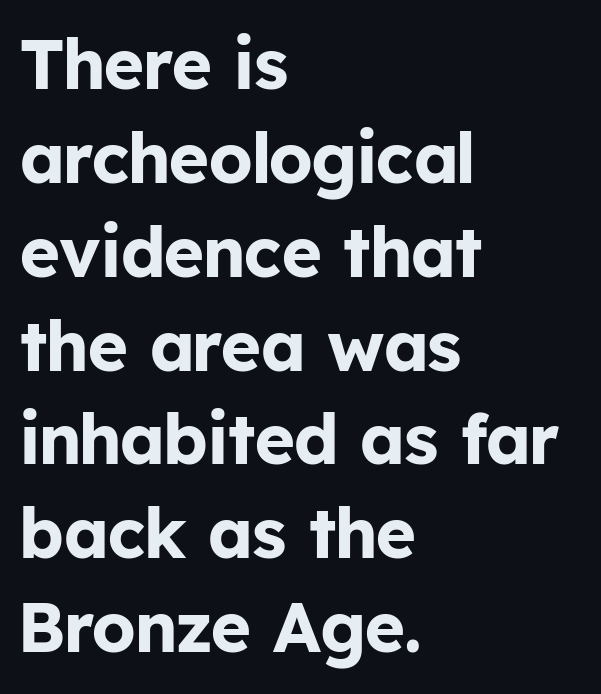
The image shows 69 px bold sans-serif type, upright; set left-aligned, normal line spacing (1.36x), normal letter spacing, not underlined; low stroke contrast and a medium x-height.
